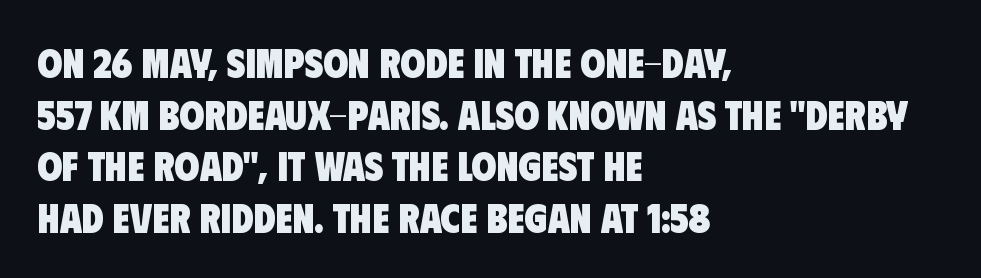
{"serif": "no", "bold": "yes", "weight": "heavy", "width": "condensed", "stroke_contrast": "low", "x_height": "large", "monospaced": "no", "underline": "no", "align": "left", "line_spacing": "normal", "line_spacing_ratio": 1.29, "letter_spacing": "normal", "letter_spacing_em": 0.0, "glyph_px": 40}
